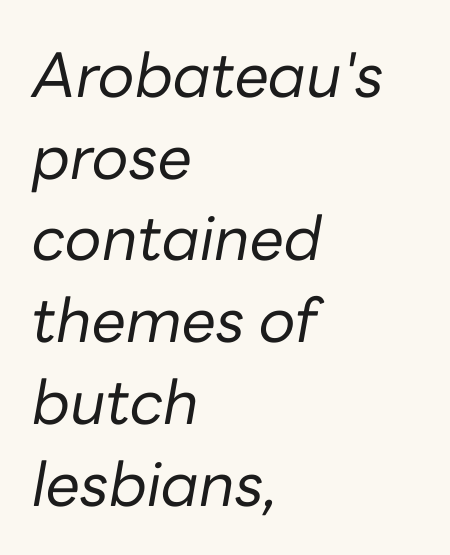
The image shows 61 px regular-weight type, italic (leaning right); set left-aligned, normal line spacing (1.34x), normal letter spacing, not underlined; low stroke contrast and a medium x-height.
